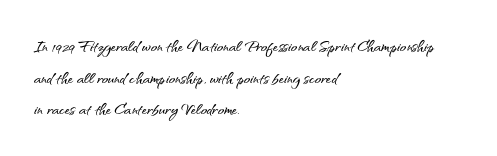
Q: Is the text italic (slanted)? A: Yes.
Q: Is the text underlined? A: No.
Q: How is the paragraph aligned? A: Left-aligned.
Q: Is the spacing between letters normal or unusually wide? A: Normal.
Q: Is the spacing between lines tight, normal or loose? A: Normal.
